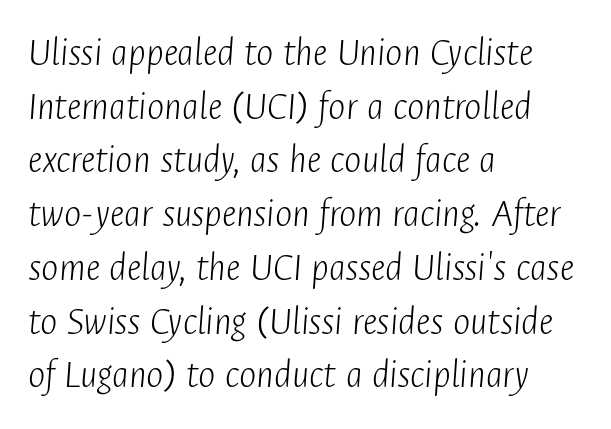
{"italic": "yes", "lean": "right", "slant_degrees": 4, "bold": "no", "weight": "light", "width": "condensed", "stroke_contrast": "low", "x_height": "medium", "monospaced": "no", "underline": "no", "align": "left", "line_spacing": "normal", "line_spacing_ratio": 1.31, "letter_spacing": "normal", "letter_spacing_em": 0.0, "glyph_px": 41}
